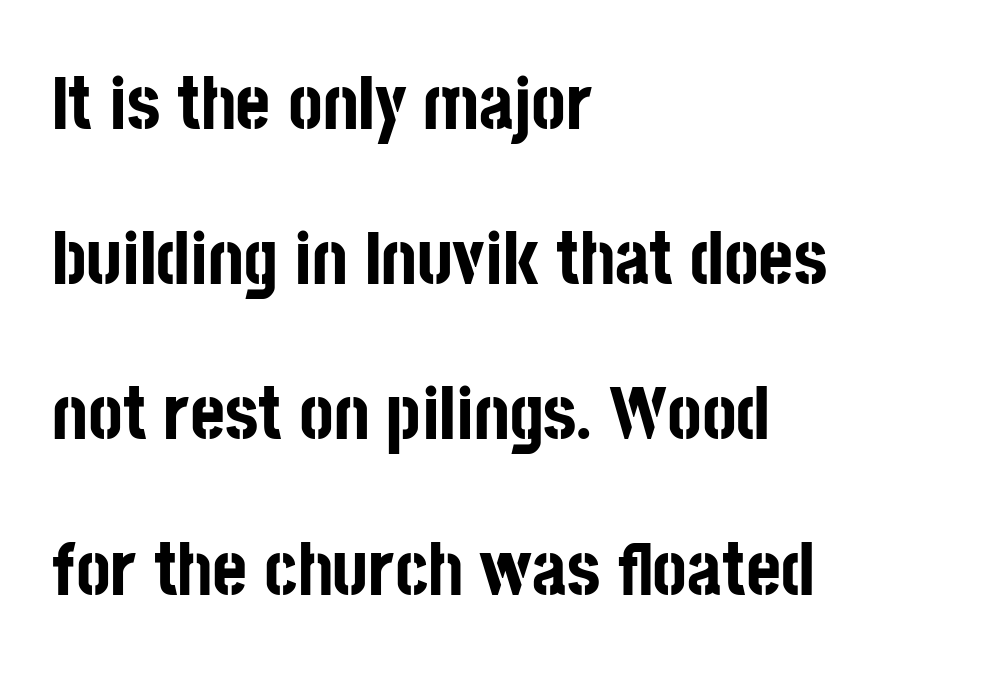
The image shows 75 px bold, condensed sans-serif type, upright; set left-aligned, loose line spacing (2.07x), normal letter spacing, not underlined; low stroke contrast and a large x-height.
